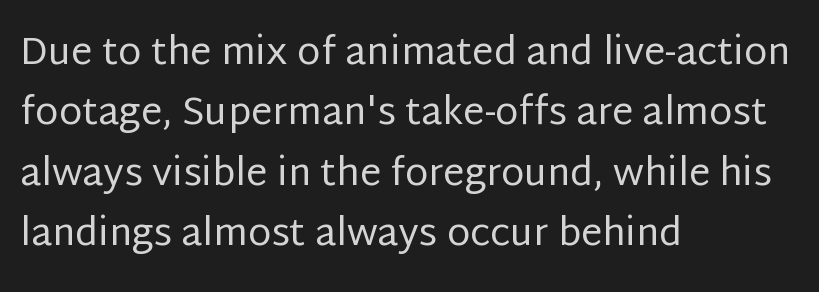
{"serif": "no", "italic": "no", "bold": "no", "weight": "regular", "width": "normal", "stroke_contrast": "low", "x_height": "large", "monospaced": "no", "underline": "no", "align": "left", "line_spacing": "normal", "line_spacing_ratio": 1.59, "letter_spacing": "normal", "letter_spacing_em": 0.0, "glyph_px": 38}
